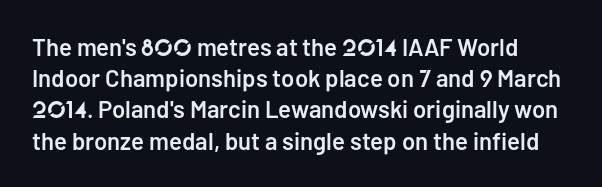
Q: Is the text bold? A: Semi-bold.
Q: Is the text italic (slanted)? A: No, it is upright.
Q: Is the text underlined? A: No.
Q: Is the spacing between letters normal or unusually wide? A: Normal.
Q: Is the spacing between lines tight, normal or loose? A: Normal.
